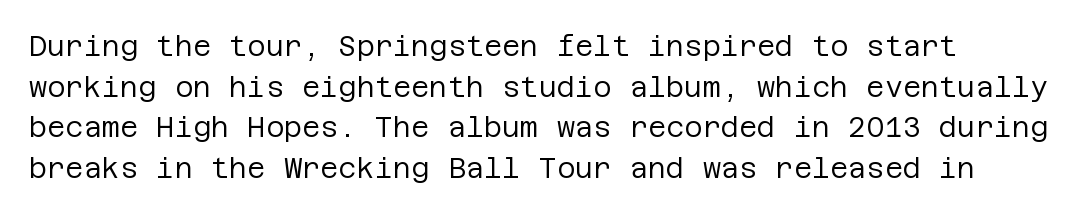
{"serif": "no", "italic": "no", "bold": "no", "weight": "regular", "width": "normal", "stroke_contrast": "low", "x_height": "large", "underline": "no", "line_spacing": "normal", "line_spacing_ratio": 1.45, "letter_spacing": "normal", "letter_spacing_em": 0.0, "glyph_px": 28}
